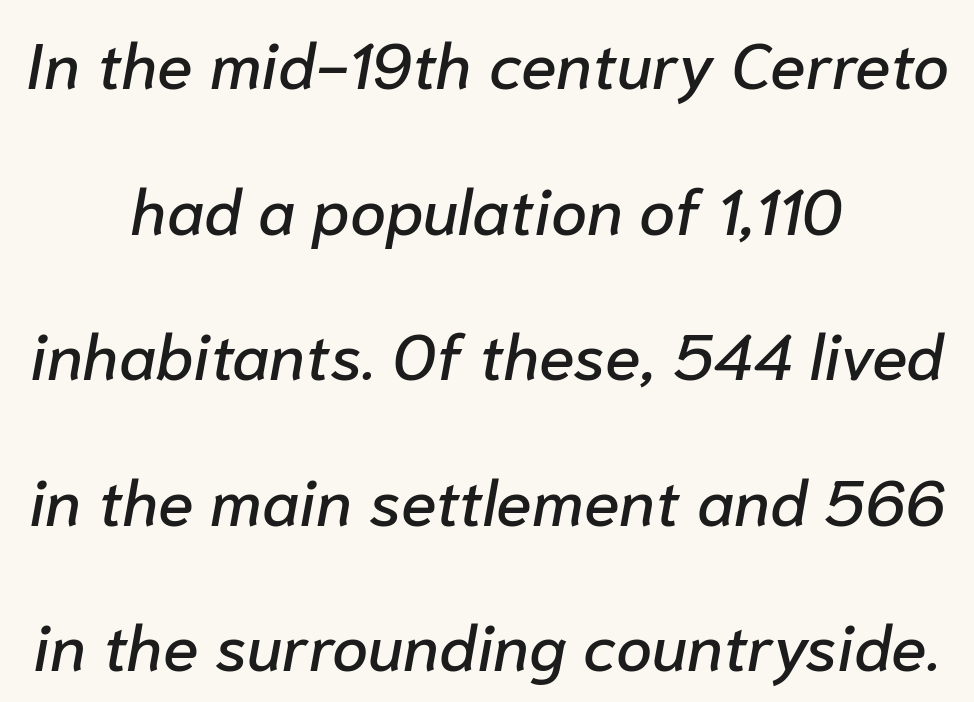
The image shows 65 px text type, italic (leaning right); set centered, loose line spacing (2.24x), normal letter spacing, not underlined; low stroke contrast and a medium x-height.
